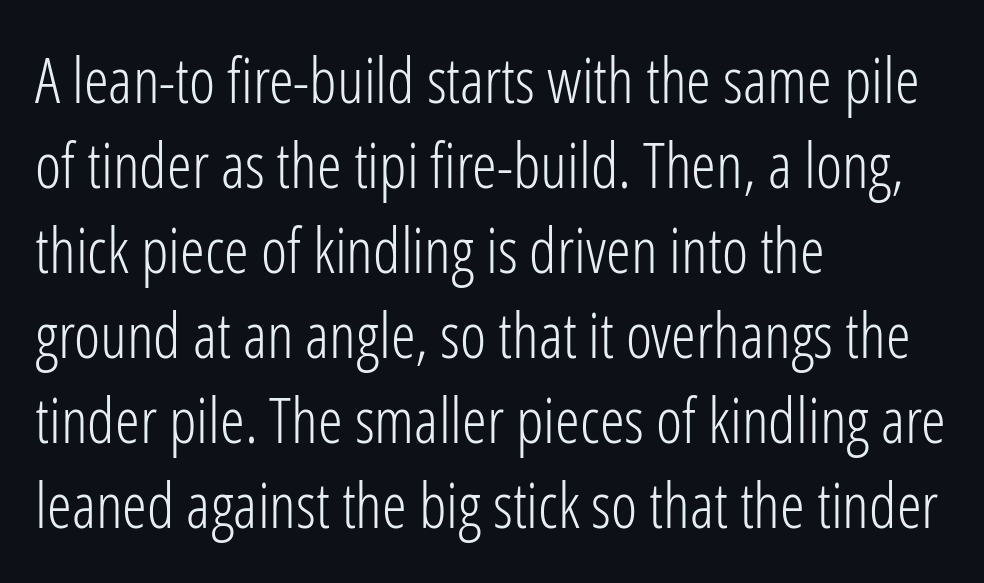
Honestly, the letter spacing is just normal — you wouldn't notice it. One-word summary of the alignment: left. Weight: regular or lighter. Spacing verdict: proportional, widths tailored to each character. The letters stand straight up with perfectly vertical stems. Quick note: interline space is typical.
